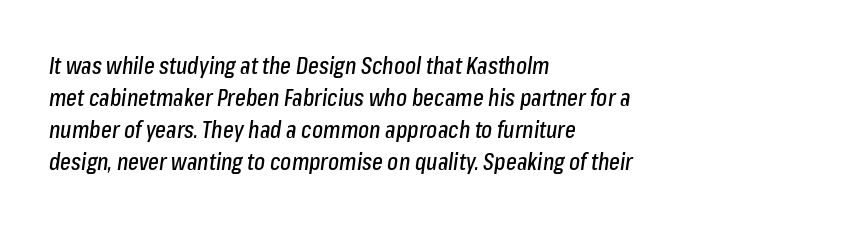
Evenly set lines give the paragraph a standard silhouette. Each line starts at the same left margin while the right side varies. Words appear dense and cohesive because spacing is normal. The whole block is typeset with a tilt. Beneath every word, the page is bare.
